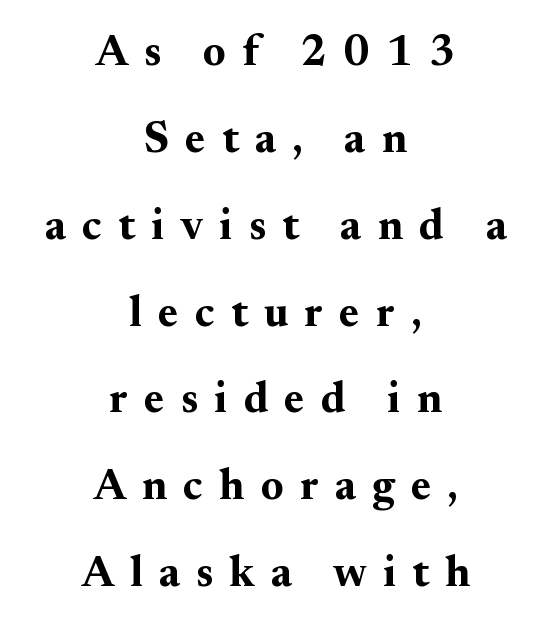
Q: Is the text bold? A: Yes.
Q: Is the text italic (slanted)? A: No, it is upright.
Q: Is the typeface a serif or a sans-serif typeface? A: Serif.
Q: Is the text underlined? A: No.
Q: How is the paragraph aligned? A: Centered.
Q: Is the spacing between letters normal or unusually wide? A: Unusually wide.
Q: Is the spacing between lines tight, normal or loose? A: Loose.
Q: Width (condensed, normal, or wide)? A: Normal.
Q: Stroke contrast? A: Medium.
Q: x-height? A: Small.
Q: Monospaced? A: No.
